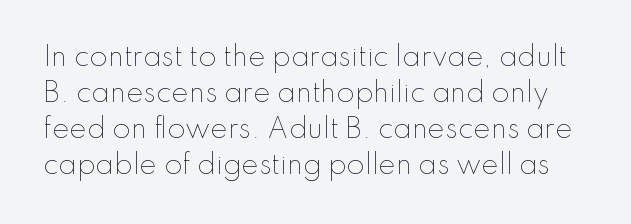
Summary of weight: not heavy and not bold. Just letters on the line, the space beneath them empty. Default kerning and tracking; the words read as compact shapes. Notice how descenders clear the ascenders below comfortably — that's standard leading. The typography opts for an upright posture over an oblique one.
